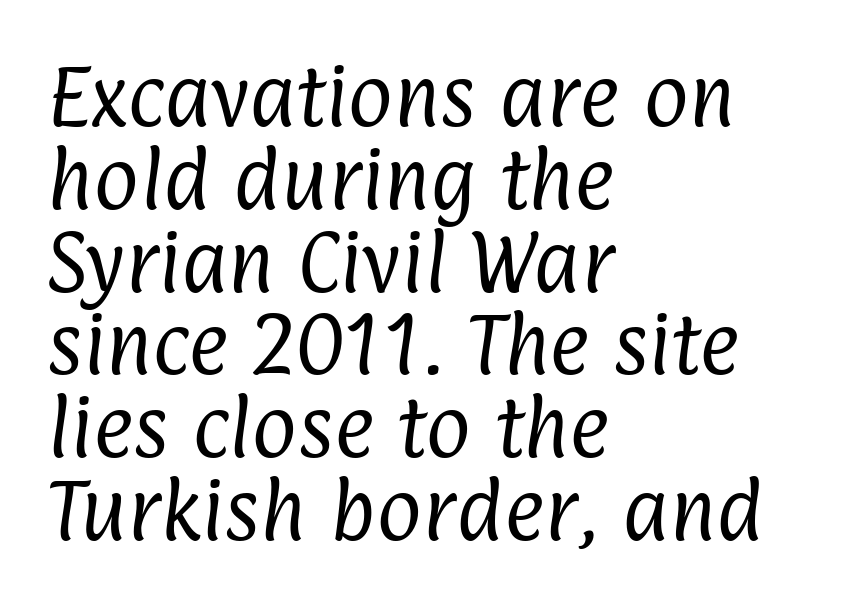
{"serif": "no", "bold": "no", "weight": "regular", "width": "condensed", "stroke_contrast": "low", "x_height": "medium", "monospaced": "no", "underline": "no", "align": "left", "line_spacing_ratio": 1.2, "letter_spacing": "normal", "letter_spacing_em": 0.0, "glyph_px": 69}
